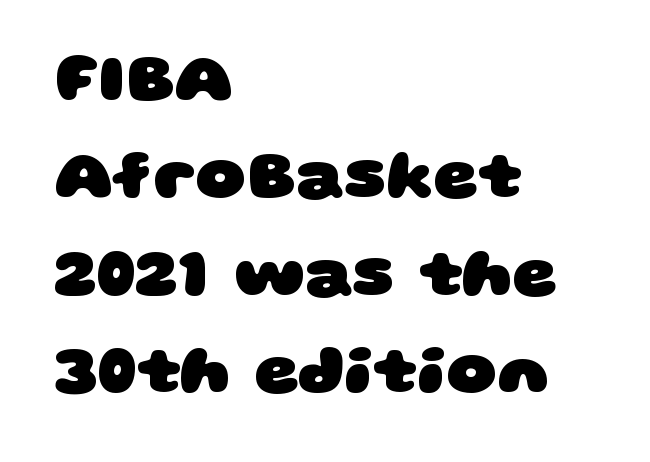
The image shows 69 px heavy, wide sans-serif type; set left-aligned, normal line spacing (1.41x), normal letter spacing, not underlined; low stroke contrast and a large x-height.
